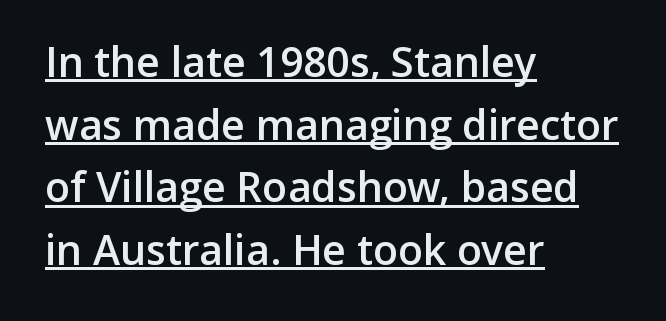
{"serif": "no", "italic": "no", "bold": "semi", "weight": "semibold", "width": "normal", "stroke_contrast": "low", "x_height": "medium", "monospaced": "no", "underline": "yes", "align": "left", "line_spacing": "normal", "line_spacing_ratio": 1.53, "letter_spacing": "normal", "letter_spacing_em": 0.0, "glyph_px": 41}
